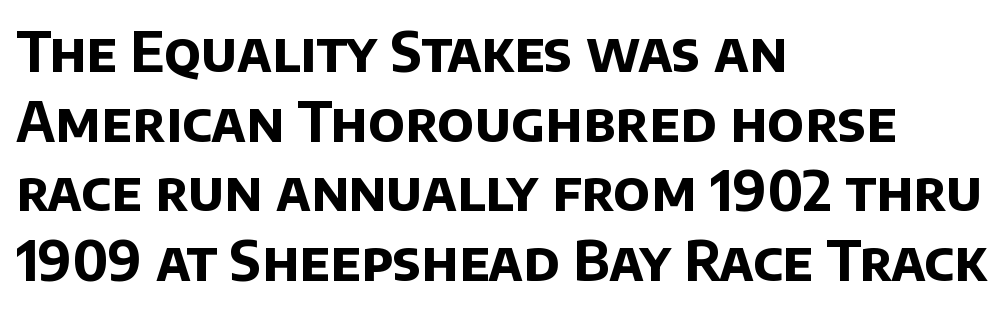
Q: Is the text bold? A: Yes.
Q: Is the typeface a serif or a sans-serif typeface? A: Sans-serif.
Q: Is the text underlined? A: No.
Q: How is the paragraph aligned? A: Left-aligned.
Q: Is the spacing between letters normal or unusually wide? A: Normal.
Q: Is the spacing between lines tight, normal or loose? A: Normal.
Q: Width (condensed, normal, or wide)? A: Normal.
Q: Stroke contrast? A: Low.
Q: x-height? A: Large.
Q: Monospaced? A: No.
